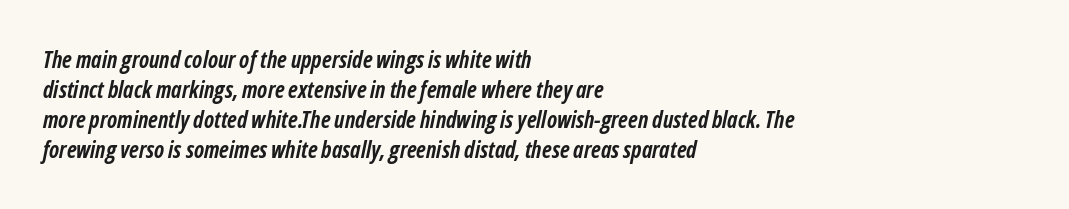
Q: Is the text bold? A: Yes.
Q: Is the text italic (slanted)? A: Yes, it leans right by about 12 degrees.
Q: Is the text underlined? A: No.
Q: How is the paragraph aligned? A: Left-aligned.
Q: Is the spacing between letters normal or unusually wide? A: Normal.
Q: Is the spacing between lines tight, normal or loose? A: Normal.
